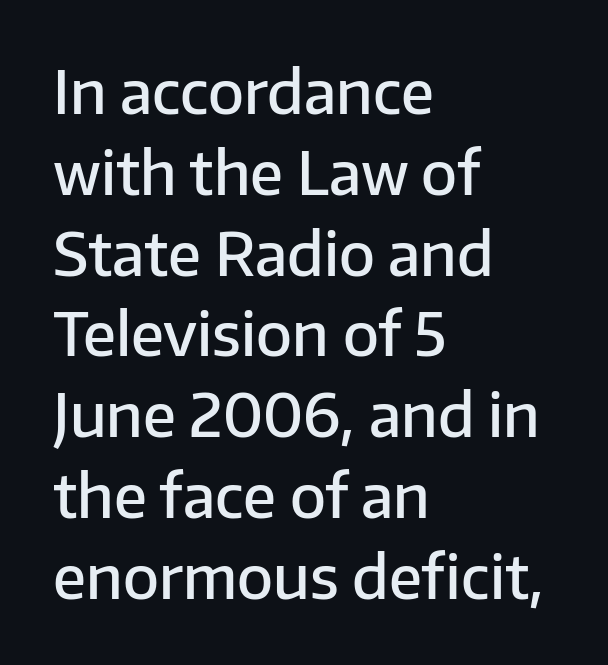
{"serif": "no", "italic": "no", "bold": "semi", "weight": "semibold", "width": "normal", "stroke_contrast": "low", "x_height": "medium", "monospaced": "no", "underline": "no", "align": "left", "line_spacing": "normal", "line_spacing_ratio": 1.37, "letter_spacing": "normal", "letter_spacing_em": 0.0, "glyph_px": 59}
